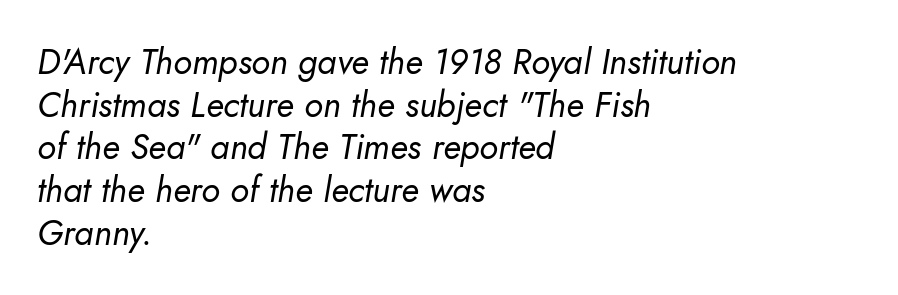
Q: Is the text bold? A: No.
Q: Is the text italic (slanted)? A: Yes, it leans right by about 10 degrees.
Q: Is the text underlined? A: No.
Q: How is the paragraph aligned? A: Left-aligned.
Q: Is the spacing between letters normal or unusually wide? A: Normal.
Q: Width (condensed, normal, or wide)? A: Normal.
Q: Stroke contrast? A: Low.
Q: x-height? A: Small.
Q: Monospaced? A: No.
